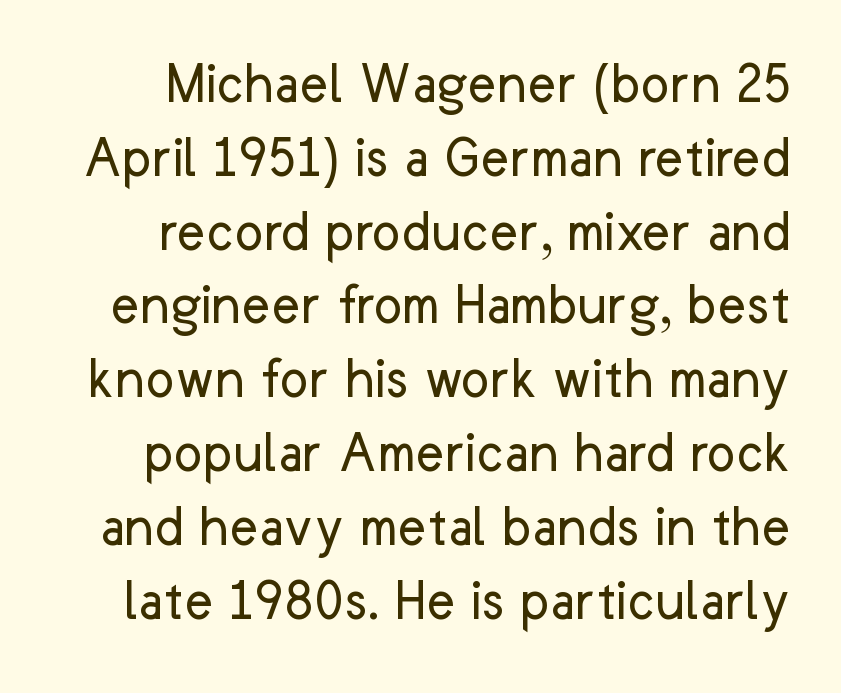
Q: Is the text bold? A: No.
Q: Is the text italic (slanted)? A: No, it is upright.
Q: Is the typeface a serif or a sans-serif typeface? A: Sans-serif.
Q: Is the text underlined? A: No.
Q: Is the spacing between letters normal or unusually wide? A: Normal.
Q: Width (condensed, normal, or wide)? A: Normal.
Q: Stroke contrast? A: Low.
Q: x-height? A: Medium.
Q: Monospaced? A: No.
